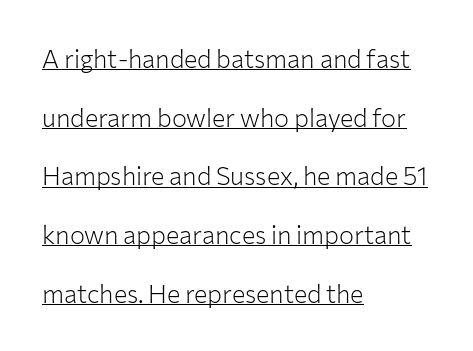
{"italic": "no", "bold": "no", "underline": "yes", "align": "left", "line_spacing": "loose", "line_spacing_ratio": 2.35, "letter_spacing": "normal", "letter_spacing_em": 0.0, "glyph_px": 25}
